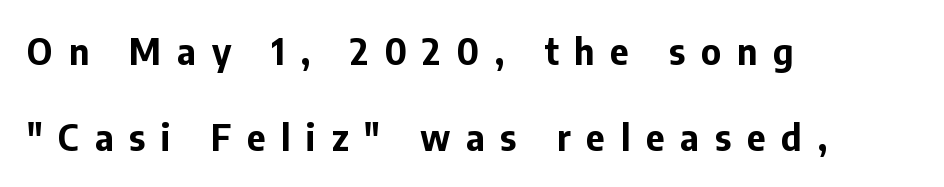
Q: Is the text bold? A: Yes.
Q: Is the text italic (slanted)? A: No, it is upright.
Q: Is the typeface a serif or a sans-serif typeface? A: Sans-serif.
Q: Is the text underlined? A: No.
Q: How is the paragraph aligned? A: Left-aligned.
Q: Is the spacing between letters normal or unusually wide? A: Unusually wide.
Q: Is the spacing between lines tight, normal or loose? A: Loose.
Q: Width (condensed, normal, or wide)? A: Normal.
Q: Stroke contrast? A: Low.
Q: x-height? A: Medium.
Q: Monospaced? A: No.
